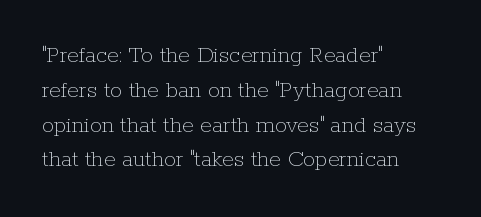
{"italic": "no", "bold": "no", "underline": "no", "align": "left", "line_spacing": "normal", "line_spacing_ratio": 1.45, "letter_spacing": "normal", "letter_spacing_em": 0.0, "glyph_px": 24}
